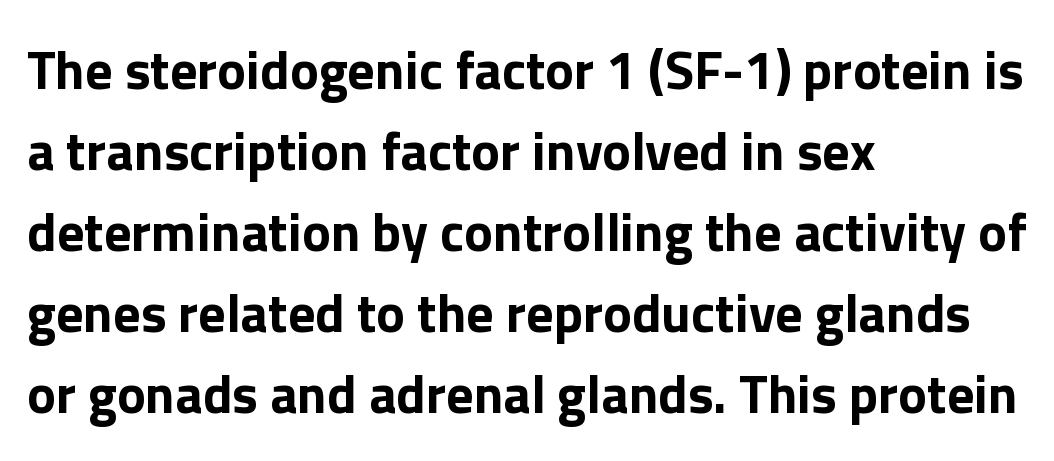
{"serif": "no", "italic": "no", "bold": "yes", "weight": "bold", "width": "normal", "x_height": "medium", "monospaced": "no", "underline": "no", "align": "left", "line_spacing": "normal", "line_spacing_ratio": 1.5, "letter_spacing": "normal", "letter_spacing_em": 0.0, "glyph_px": 54}
